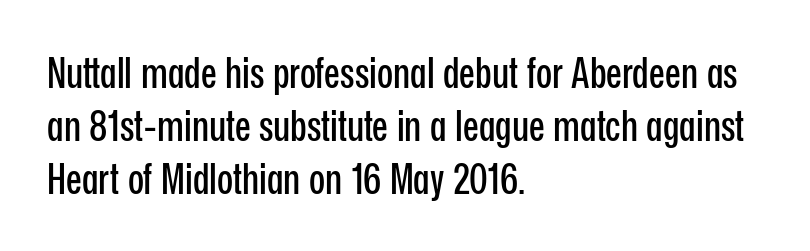
The image shows 42 px condensed sans-serif type, upright; set left-aligned, normal line spacing (1.26x), normal letter spacing, not underlined; low stroke contrast and a medium x-height.
